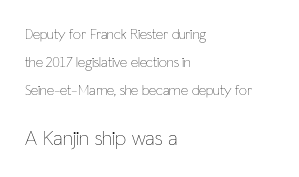
Q: Is the text bold? A: No.
Q: Is the text italic (slanted)? A: No, it is upright.
Q: Is the text underlined? A: No.
Q: How is the paragraph aligned? A: Left-aligned.
Q: Is the spacing between letters normal or unusually wide? A: Normal.
Q: Is the spacing between lines tight, normal or loose? A: Loose.
Q: Which block of text is set in a larger size, the first (top) or the second (bottom)? A: The second (bottom) one.
